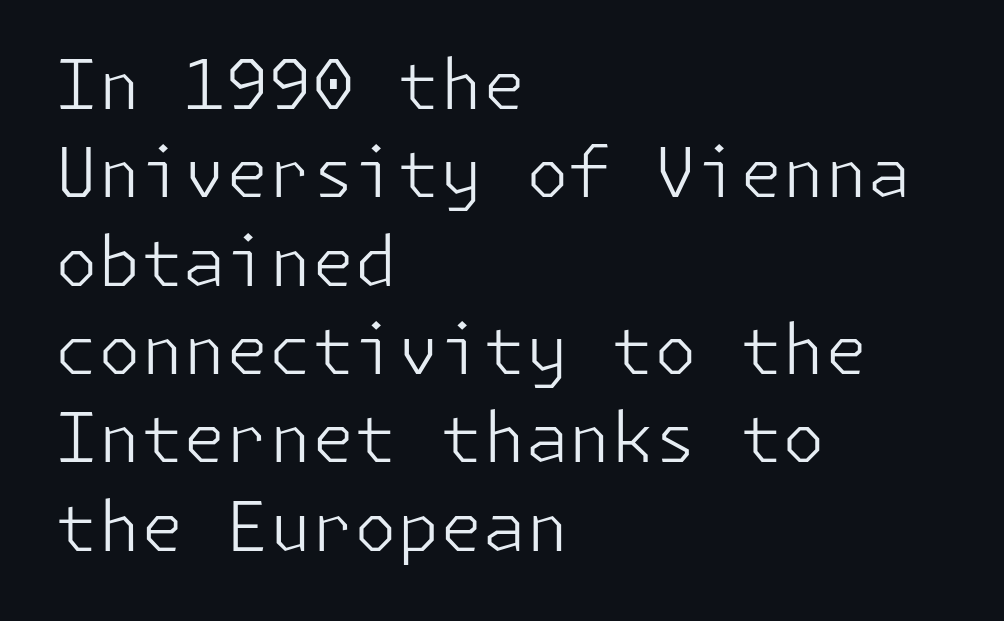
The typography opts for an upright posture over an oblique one. The ragged edge is on the right, which tells us the setting is flush left. Quick note: interline space is typical. Only glyphs here, with clear space below each row. No extra tracking has been applied to these lines.
